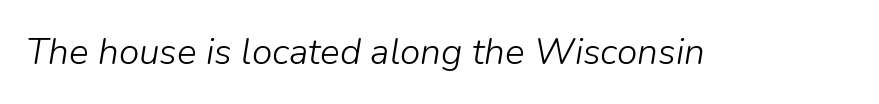
{"italic": "yes", "lean": "right", "slant_degrees": 9, "bold": "no", "weight": "light", "width": "normal", "stroke_contrast": "low", "x_height": "medium", "monospaced": "no", "underline": "no", "letter_spacing": "normal", "letter_spacing_em": 0.0, "glyph_px": 37}
